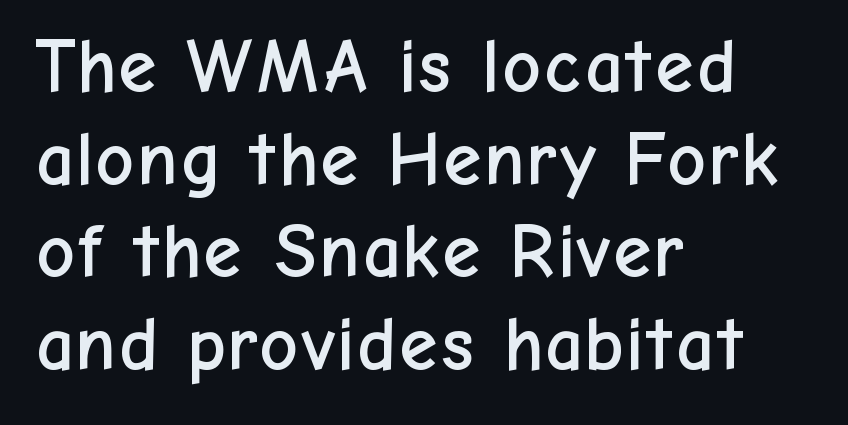
Layout note: lines flush left. The passage shown is typed in a proportional face where columns would drift. Honestly, the letter spacing is just normal — you wouldn't notice it. Ascenders rise straight up at ninety degrees. Bare-footed words on every line. The glyphs in this specimen are sans serif.
